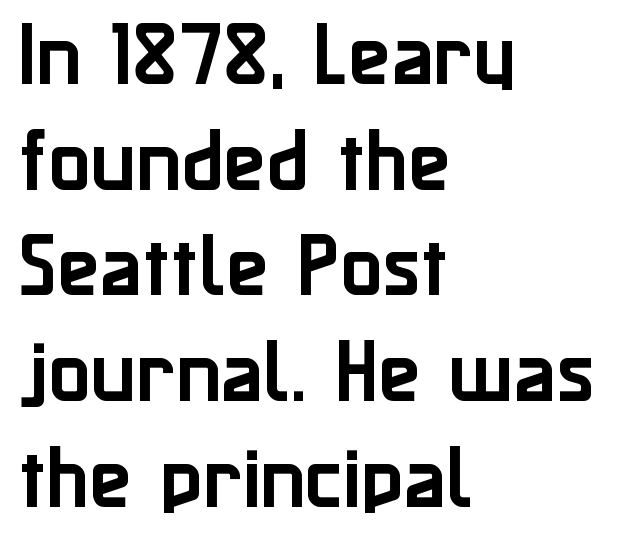
Do the letters lean? They stand straight. Proportional: the letters do not fall into vertical columns. One glance says typical: line gaps are just what's usual. Horizontal alignment here is leftward, the default for most running prose.
